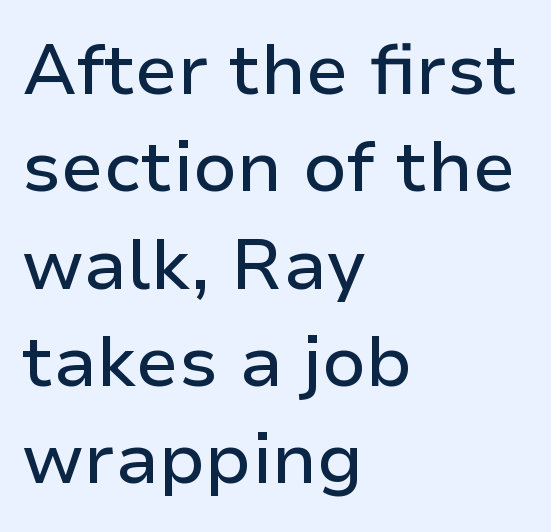
The foot of each line stays bare and open. Stroke terminals: plain, sans-serif. This sample uses an upright cut, with every glyph sitting square on the baseline. The gaps between neighbouring characters are ordinary and unremarkable. Character widths vary here, with narrow letters taking less room than wide ones. If you drew a ruler down the left edge, every line would touch it.
